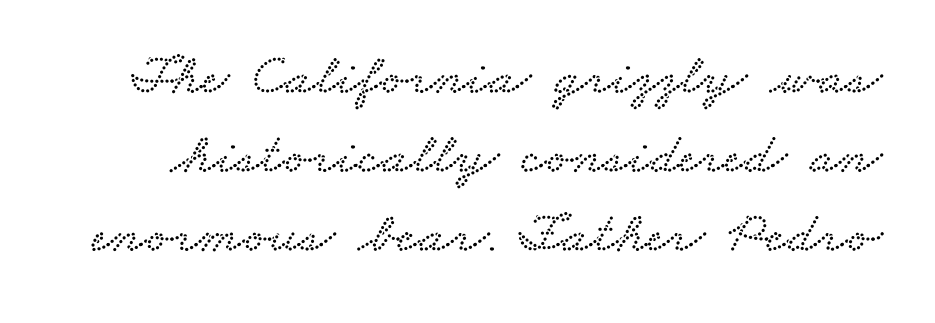
Words appear dense and cohesive because spacing is normal. Successive baselines arrive at the customary interval. Check the space under the baseline: it is left empty. These lines are rendered in a variable-pitch font. Yep, those are serifs on the letters.
